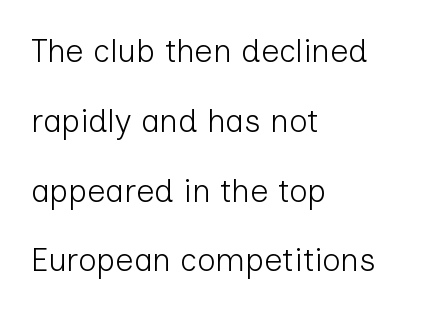
Q: Is the text bold? A: No.
Q: Is the text italic (slanted)? A: No, it is upright.
Q: Is the typeface a serif or a sans-serif typeface? A: Sans-serif.
Q: Is the text underlined? A: No.
Q: How is the paragraph aligned? A: Left-aligned.
Q: Is the spacing between letters normal or unusually wide? A: Normal.
Q: Is the spacing between lines tight, normal or loose? A: Loose.
Q: Width (condensed, normal, or wide)? A: Normal.
Q: Stroke contrast? A: Low.
Q: x-height? A: Medium.
Q: Monospaced? A: No.
